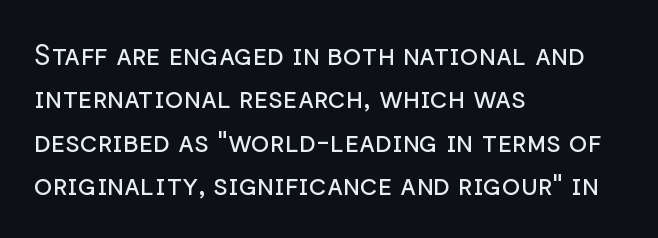
Q: Is the text bold? A: No.
Q: Is the text italic (slanted)? A: No, it is upright.
Q: Is the typeface a serif or a sans-serif typeface? A: Sans-serif.
Q: Is the text underlined? A: No.
Q: How is the paragraph aligned? A: Left-aligned.
Q: Is the spacing between letters normal or unusually wide? A: Normal.
Q: Is the spacing between lines tight, normal or loose? A: Normal.
Q: Width (condensed, normal, or wide)? A: Normal.
Q: Stroke contrast? A: Low.
Q: x-height? A: Medium.
Q: Monospaced? A: No.
